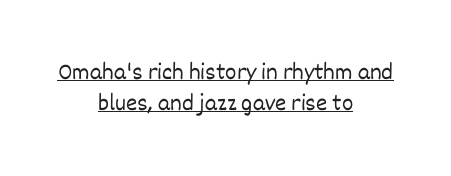
{"italic": "no", "bold": "no", "underline": "yes", "align": "center", "line_spacing": "normal", "line_spacing_ratio": 1.29, "letter_spacing": "normal", "letter_spacing_em": 0.0, "glyph_px": 24}
